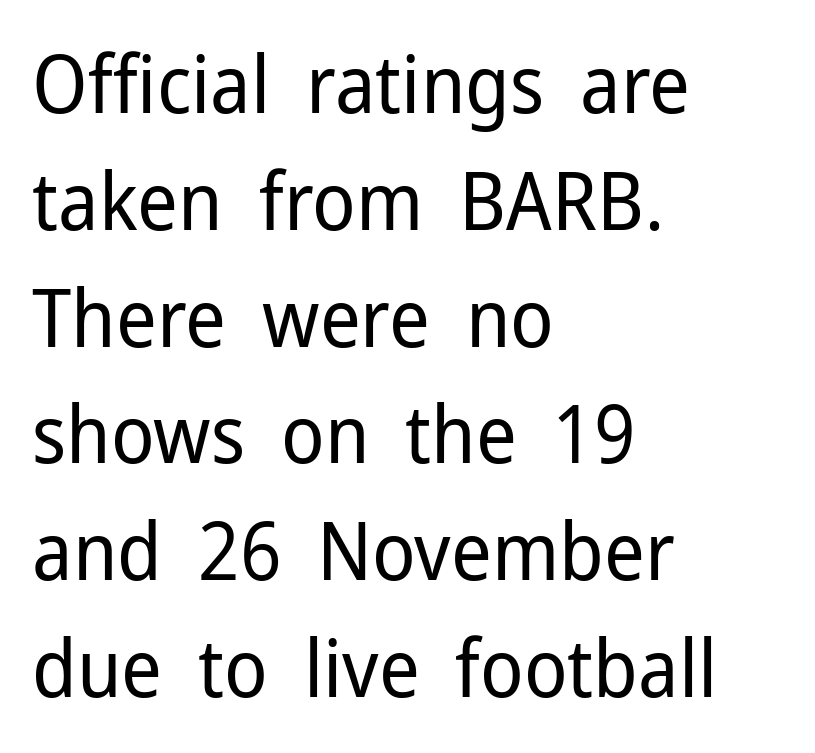
Q: Is the text bold? A: No.
Q: Is the text italic (slanted)? A: No, it is upright.
Q: Is the typeface a serif or a sans-serif typeface? A: Sans-serif.
Q: Is the text underlined? A: No.
Q: How is the paragraph aligned? A: Left-aligned.
Q: Is the spacing between letters normal or unusually wide? A: Normal.
Q: Is the spacing between lines tight, normal or loose? A: Normal.
Q: Width (condensed, normal, or wide)? A: Normal.
Q: Stroke contrast? A: Low.
Q: x-height? A: Medium.
Q: Monospaced? A: No.
